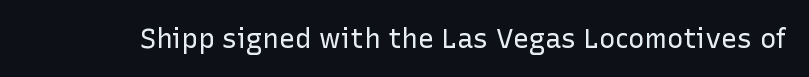
Q: Is the text bold? A: No.
Q: Is the text italic (slanted)? A: No, it is upright.
Q: Is the text underlined? A: No.
Q: Is the spacing between letters normal or unusually wide? A: Normal.
